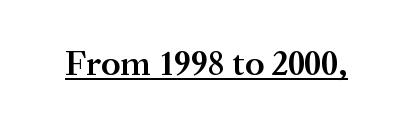
The image shows 36 px semibold serif type, upright; set normal letter spacing, underlined; medium stroke contrast and a medium x-height.
